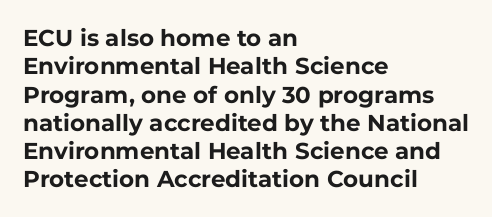
The image shows 23 px bold type, upright; set left-aligned, line spacing 1.23x, normal letter spacing, not underlined.
